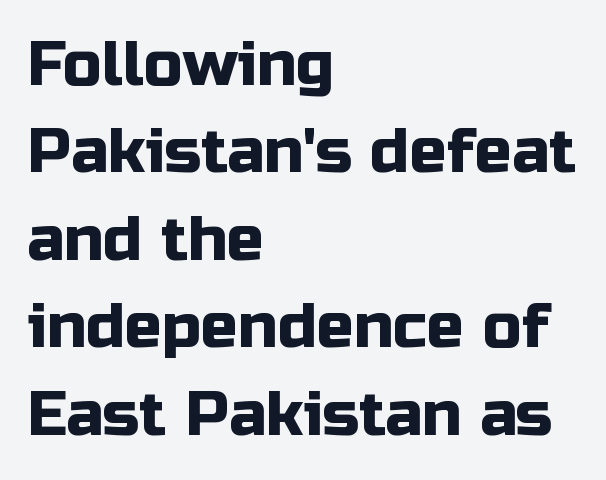
Q: Is the text italic (slanted)? A: No, it is upright.
Q: Is the typeface a serif or a sans-serif typeface? A: Sans-serif.
Q: Is the text underlined? A: No.
Q: How is the paragraph aligned? A: Left-aligned.
Q: Is the spacing between letters normal or unusually wide? A: Normal.
Q: Is the spacing between lines tight, normal or loose? A: Normal.
Q: Width (condensed, normal, or wide)? A: Normal.
Q: Stroke contrast? A: Low.
Q: x-height? A: Medium.
Q: Monospaced? A: No.
